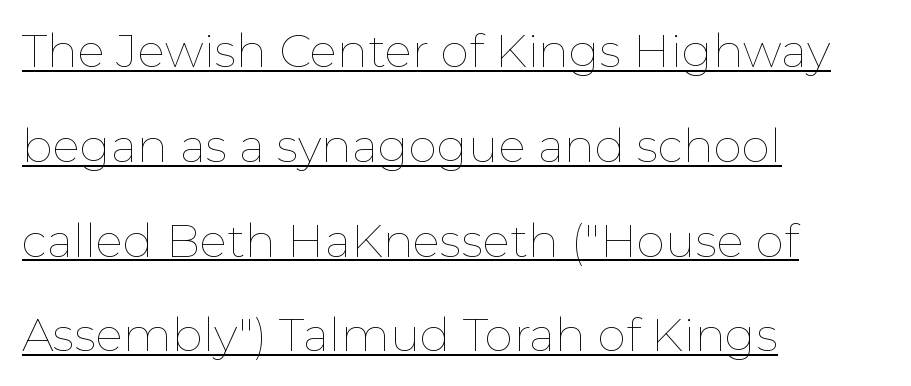
Varying glyph widths throughout — classic text-font behaviour. On a weight scale, this lands at 450 or below. One-word summary of the alignment: left. A roman cut, with each character standing at attention. These lines keep a tight, regular rhythm from letter to letter.
